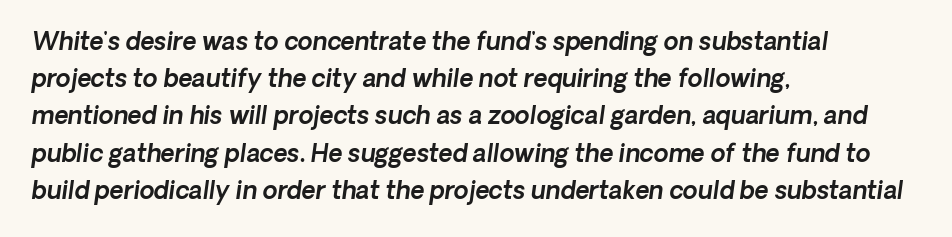
Q: Is the text underlined? A: No.
Q: How is the paragraph aligned? A: Left-aligned.
Q: Is the spacing between letters normal or unusually wide? A: Normal.
Q: Is the spacing between lines tight, normal or loose? A: Normal.
